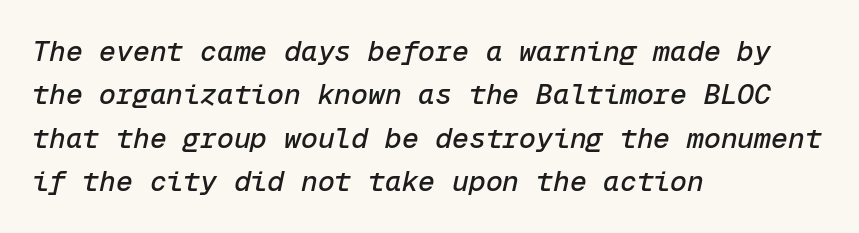
The line-height multiplier appears to be the usual default. The letters sit at their default tracking, neither squeezed nor spread. The space directly below the letters is spotless. You could count columns in this text — the font is strictly monospaced.
